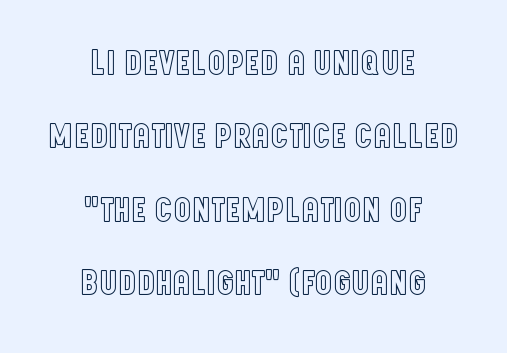
Letters rest on an invisible, unmarked baseline. Observe the ordinary spacing: letters are neighbours, not strangers. These lines are rendered in a variable-pitch font. Notice how the stems are strictly vertical — no italics here. The block of text is sparse from top to bottom, with ample space between rows.
